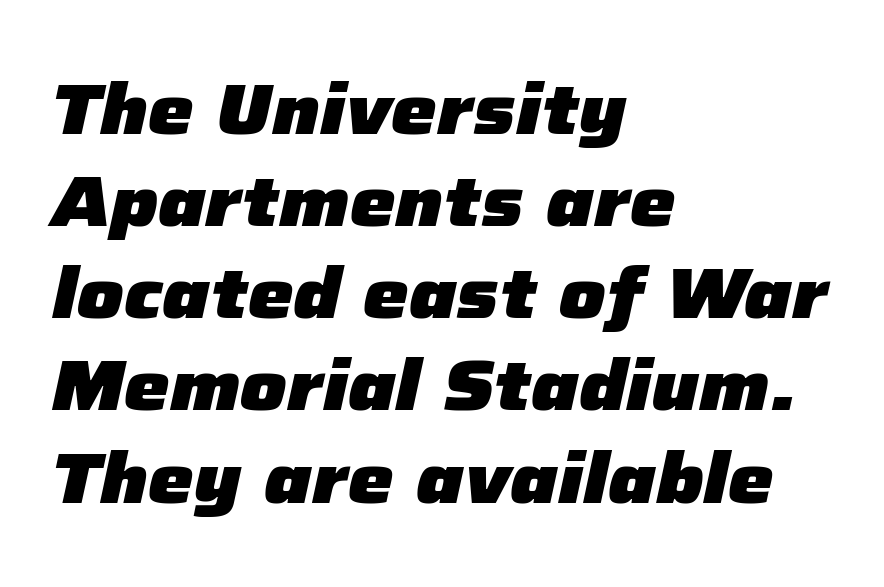
The image shows 72 px heavy type, italic (leaning right); set left-aligned, normal line spacing (1.28x), normal letter spacing, not underlined; low stroke contrast and a medium x-height.
